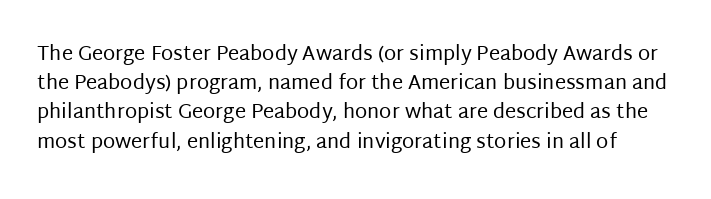
Students, observe: this is what conventionally led text looks like. This sample uses an upright cut, with every glyph sitting square on the baseline. These lines keep a tight, regular rhythm from letter to letter. A bare baseline throughout the passage. Compared with a typical body face, this is equally light or lighter still.
